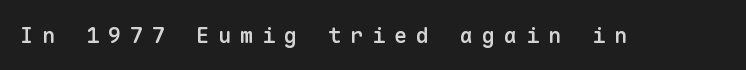
Q: Is the text bold? A: Semi-bold.
Q: Is the text italic (slanted)? A: No, it is upright.
Q: Is the text underlined? A: No.
Q: Is the spacing between letters normal or unusually wide? A: Unusually wide.
